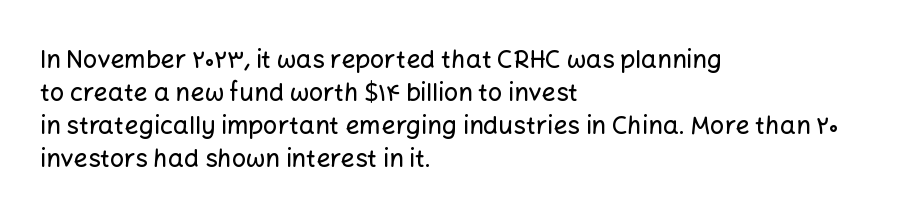
Every row of glyphs begins at an identical x-position on the left. Words appear dense and cohesive because spacing is normal. Unlike italic type, these characters show no tilt at all. Vertical spacing — default. Check under the words: just untouched page.
